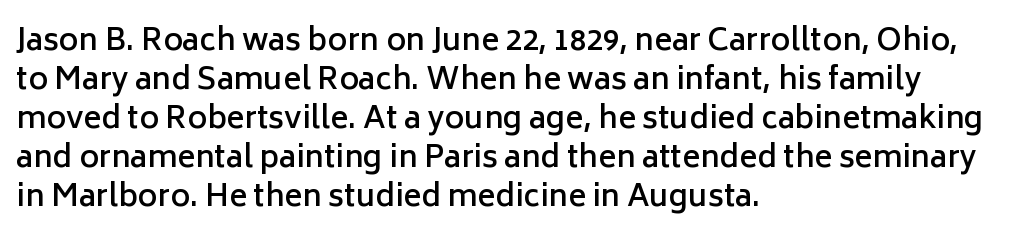
The font's upright variant was chosen for this text. Notice how descenders clear the ascenders below comfortably — that's standard leading. This rendering employs a face without finishing strokes, i.e., a sans-serif. The face used here is proportionally spaced, like ordinary book or web type. In terms of letterspacing, this is plain default setting.
